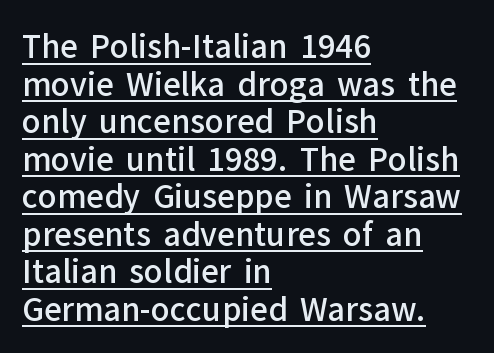
The image shows 31 px semibold sans-serif type, upright; set left-aligned, line spacing 1.21x, normal letter spacing, underlined; low stroke contrast and a medium x-height.
